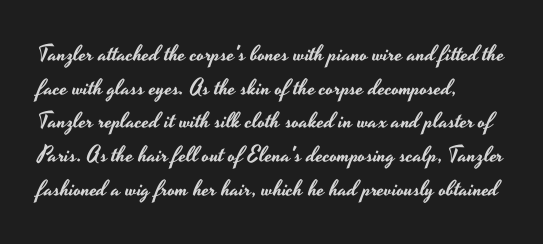
{"underline": "no", "align": "left", "line_spacing": "normal", "line_spacing_ratio": 1.53, "letter_spacing": "normal", "letter_spacing_em": 0.0, "glyph_px": 22}
